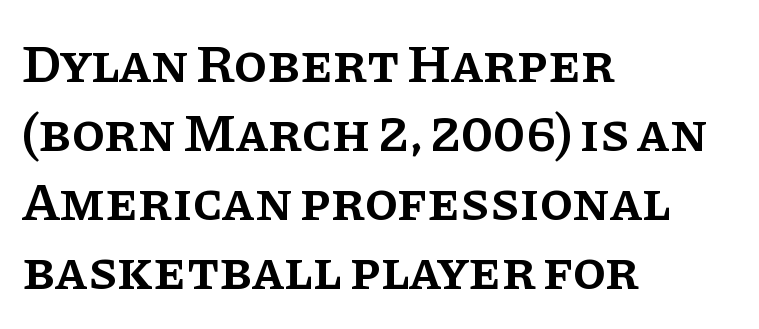
Q: Is the text bold? A: Semi-bold.
Q: Is the text italic (slanted)? A: No, it is upright.
Q: Is the typeface a serif or a sans-serif typeface? A: Serif.
Q: Is the text underlined? A: No.
Q: How is the paragraph aligned? A: Left-aligned.
Q: Is the spacing between letters normal or unusually wide? A: Normal.
Q: Is the spacing between lines tight, normal or loose? A: Normal.
Q: Width (condensed, normal, or wide)? A: Normal.
Q: Stroke contrast? A: Low.
Q: x-height? A: Large.
Q: Monospaced? A: No.
